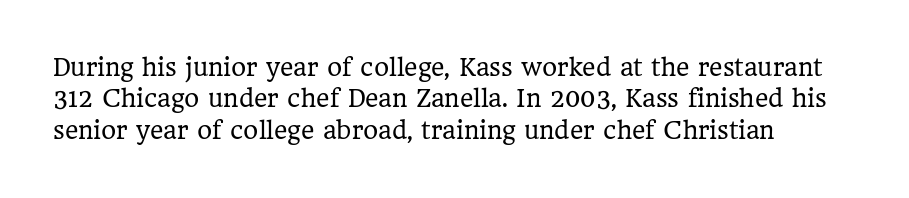
{"italic": "no", "bold": "no", "underline": "no", "align": "left", "line_spacing": "normal", "line_spacing_ratio": 1.36, "letter_spacing": "normal", "letter_spacing_em": 0.0, "glyph_px": 23}
